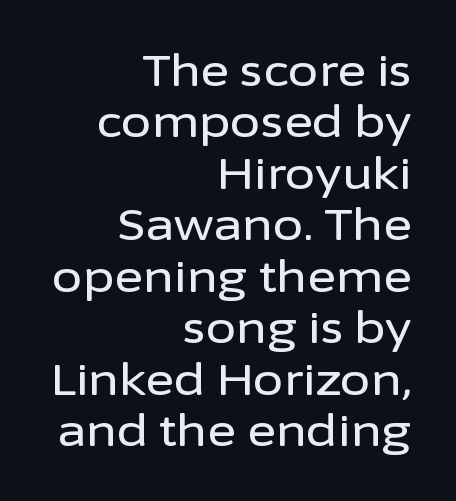
{"serif": "no", "italic": "no", "width": "normal", "stroke_contrast": "low", "x_height": "medium", "monospaced": "no", "underline": "no", "align": "right", "line_spacing_ratio": 1.17, "letter_spacing": "normal", "letter_spacing_em": 0.0, "glyph_px": 44}
